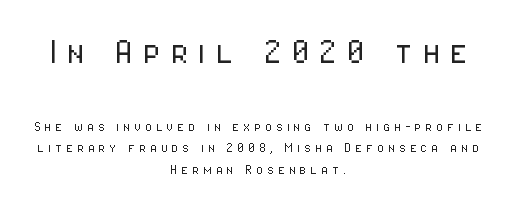
The image shows 41 px light, condensed sans-serif type, upright; set centered, normal line spacing (1.36x), unusually wide letter spacing (+0.24 em), not underlined; the first (top) block is 2.56x larger; low stroke contrast and a medium x-height.
